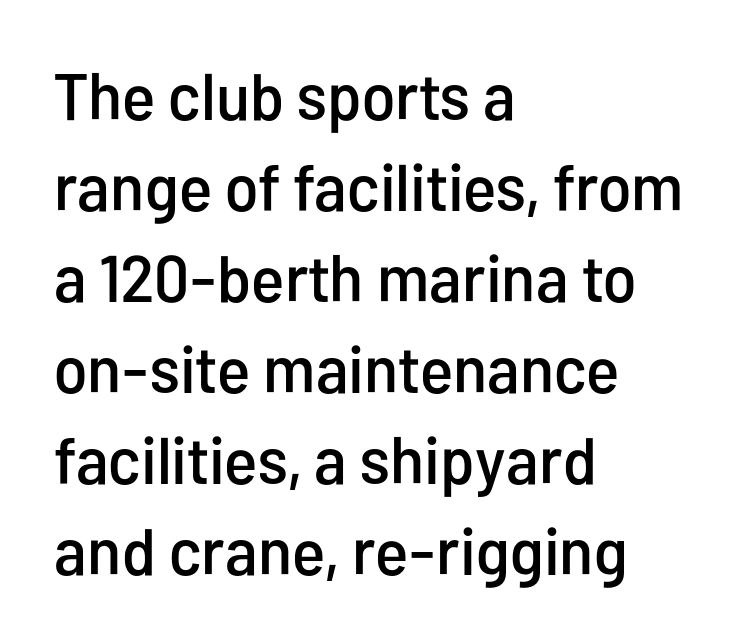
The letters advance in unequal steps, a hallmark of proportional type. What kind of face is this? One without serifs — a sans. The line texture is even and compact thanks to regular tracking. Where is the straight margin? On the left. This block has exactly the height ordinary leading produces. The space beneath each line is pristine and unruled.
